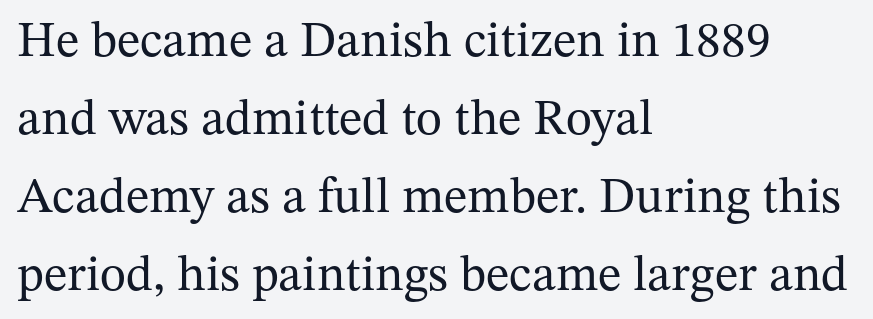
A typesetter would mark this as roman, not italic. Standard letterfit; no display-style spreading of the glyphs. No word sits above an underline. A light-to-regular cut is what we see here. Line spacing here is normal.
